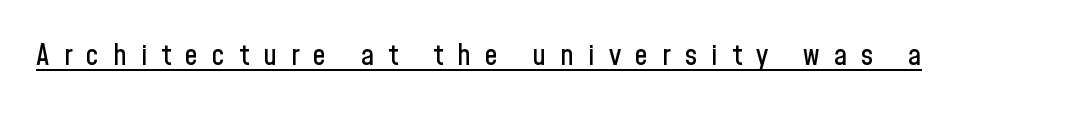
Q: Is the text italic (slanted)? A: No, it is upright.
Q: Is the typeface a serif or a sans-serif typeface? A: Sans-serif.
Q: Is the text underlined? A: Yes.
Q: Is the spacing between letters normal or unusually wide? A: Unusually wide.
Q: Width (condensed, normal, or wide)? A: Condensed.
Q: Stroke contrast? A: Low.
Q: x-height? A: Medium.
Q: Monospaced? A: No.
